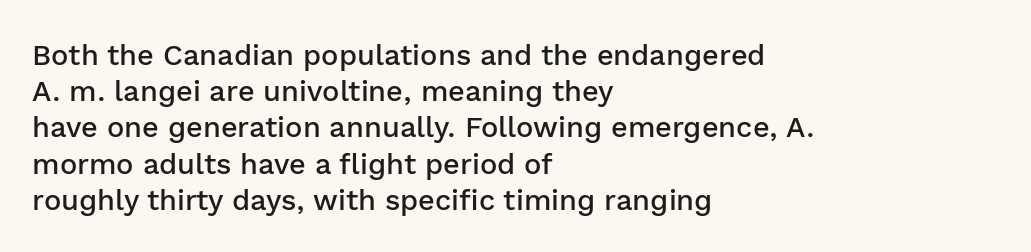
{"serif": "no", "italic": "no", "bold": "semi", "weight": "semibold", "width": "normal", "stroke_contrast": "low", "x_height": "medium", "monospaced": "no", "underline": "no", "align": "left", "line_spacing": "normal", "line_spacing_ratio": 1.25, "letter_spacing": "normal", "letter_spacing_em": 0.0, "glyph_px": 29}
